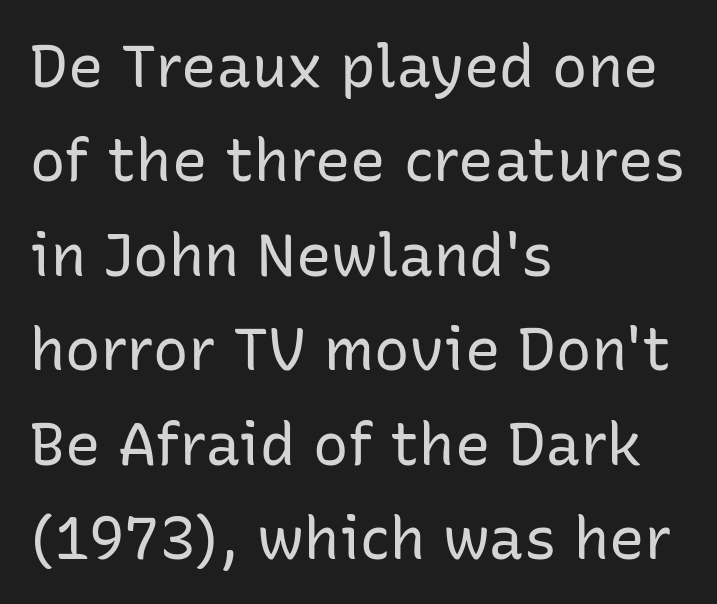
Q: Is the text bold? A: No.
Q: Is the text italic (slanted)? A: No, it is upright.
Q: Is the typeface a serif or a sans-serif typeface? A: Sans-serif.
Q: Is the text underlined? A: No.
Q: How is the paragraph aligned? A: Left-aligned.
Q: Is the spacing between letters normal or unusually wide? A: Normal.
Q: Is the spacing between lines tight, normal or loose? A: Normal.
Q: Width (condensed, normal, or wide)? A: Normal.
Q: Stroke contrast? A: Low.
Q: x-height? A: Medium.
Q: Monospaced? A: No.
